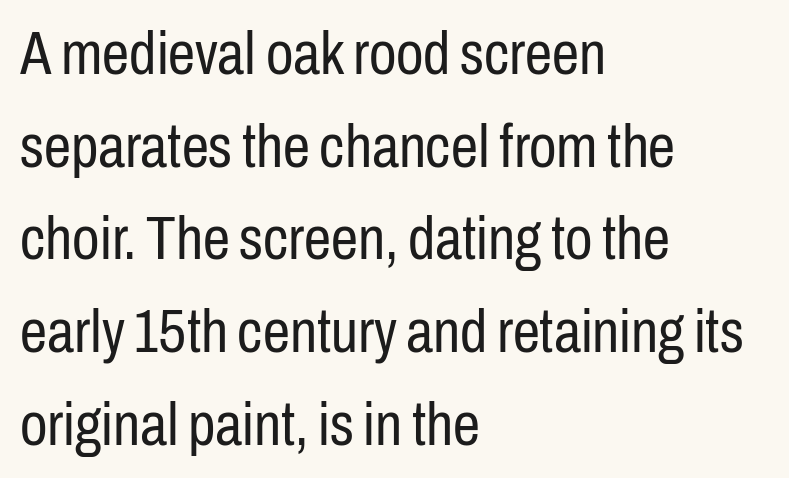
Italic: no, the glyphs are upright roman. Think of a printed novel: that variable character pitch is what you see here. The horizontal fit of the characters is conventional and even. The specimen omits any rule beneath the text block's lines.
